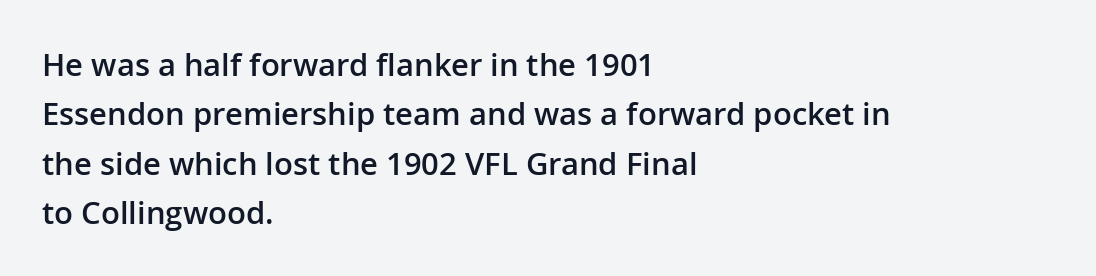
{"serif": "no", "italic": "no", "bold": "semi", "weight": "semibold", "width": "normal", "stroke_contrast": "low", "x_height": "medium", "monospaced": "no", "underline": "no", "align": "left", "line_spacing": "normal", "line_spacing_ratio": 1.59, "letter_spacing": "normal", "letter_spacing_em": 0.0, "glyph_px": 31}
